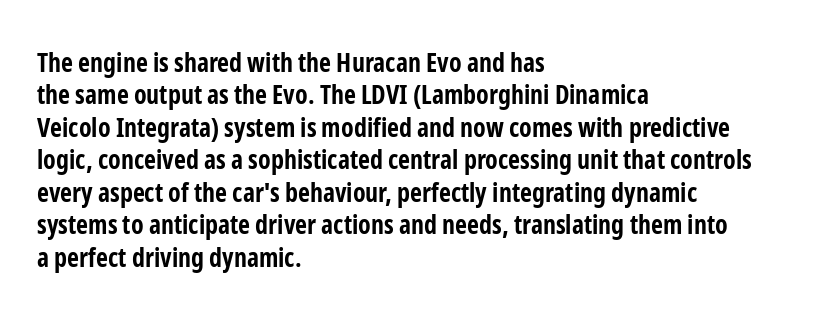
{"italic": "no", "bold": "yes", "underline": "no", "align": "left", "line_spacing": "normal", "line_spacing_ratio": 1.25, "letter_spacing": "normal", "letter_spacing_em": 0.0, "glyph_px": 26}
